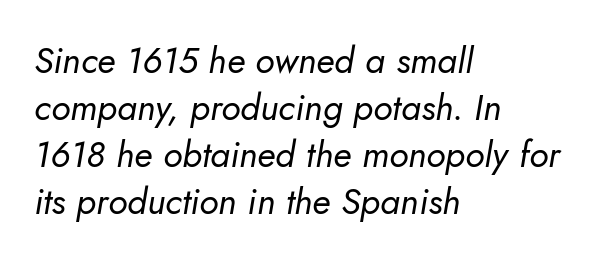
The image shows 36 px regular-weight type, italic (leaning right); set left-aligned, normal line spacing (1.31x), normal letter spacing, not underlined; low stroke contrast and a small x-height.
